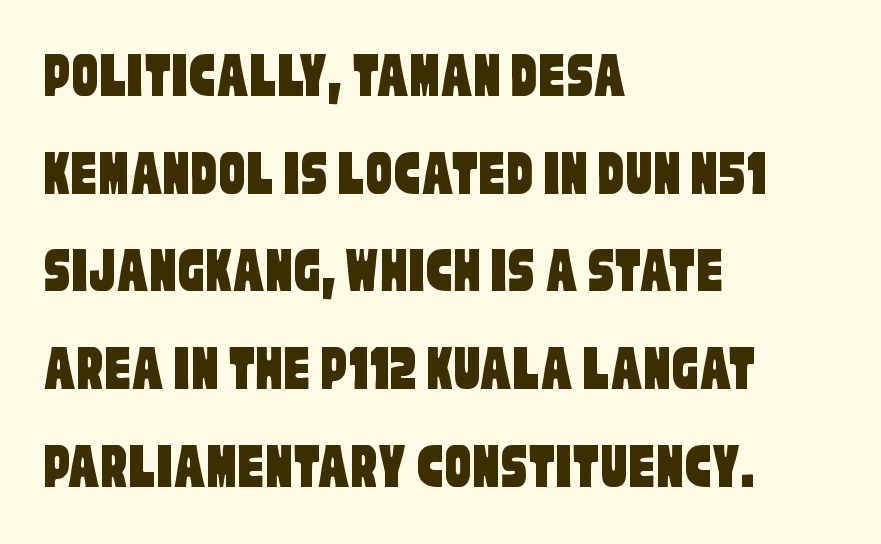
The line-height multiplier appears to be the usual default. A typesetter would call this proportional, since set widths differ per character. Grotesque or geometric, the face here clearly has no serifs. The letters sit at their default tracking, neither squeezed nor spread. Clear beneath every line of the passage. Does the copy run flush right? No — it runs flush left.
